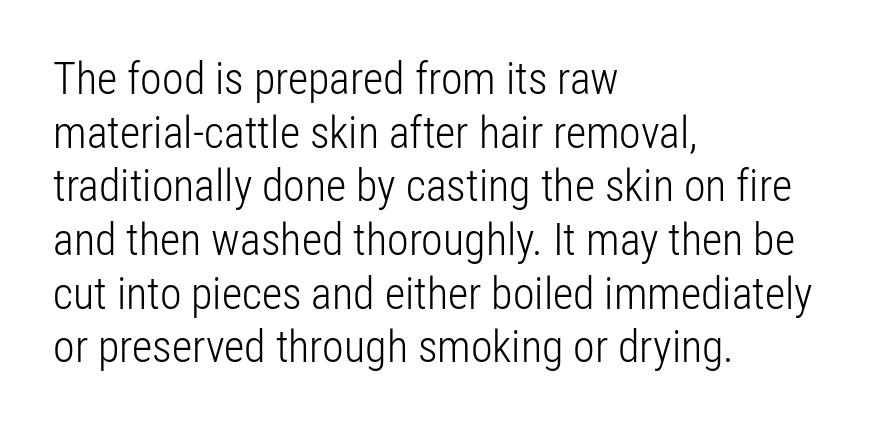
{"serif": "no", "italic": "no", "bold": "no", "weight": "light", "width": "condensed", "stroke_contrast": "low", "x_height": "medium", "monospaced": "no", "underline": "no", "align": "left", "line_spacing_ratio": 1.22, "letter_spacing": "normal", "letter_spacing_em": 0.0, "glyph_px": 44}
